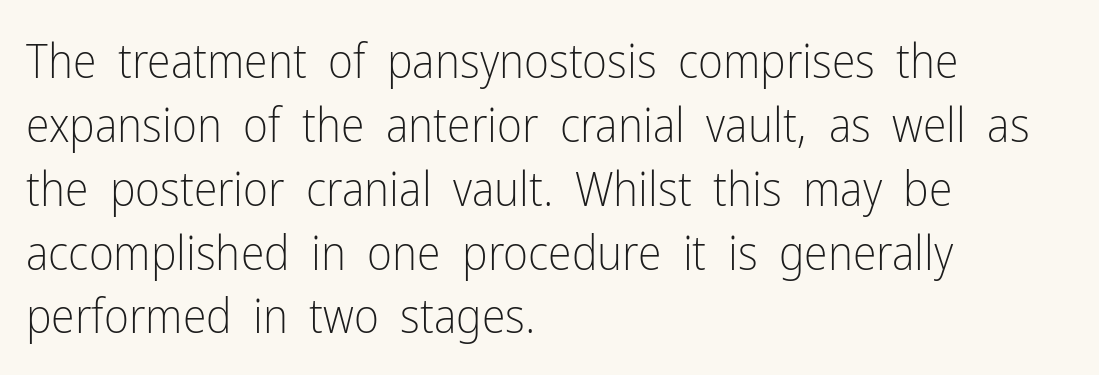
The image shows 48 px light, condensed sans-serif type, upright; set left-aligned, normal line spacing (1.33x), normal letter spacing, not underlined; low stroke contrast and a medium x-height.
